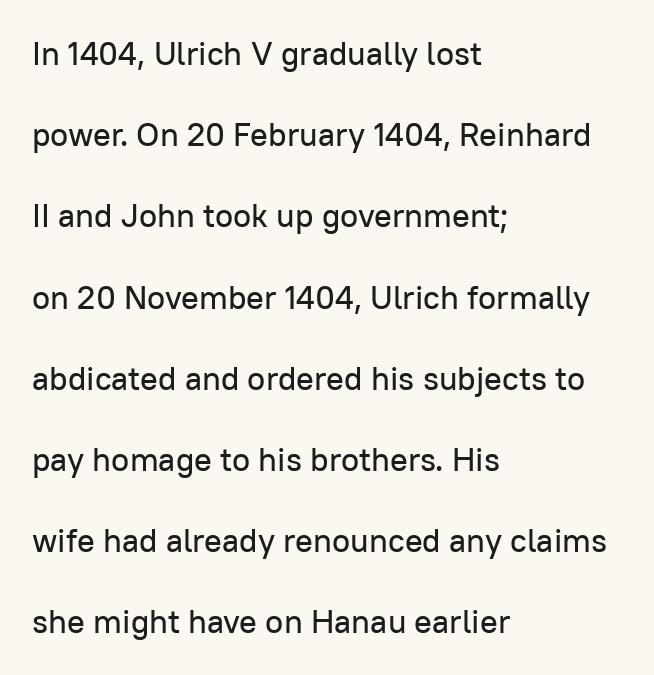
Q: Is the text italic (slanted)? A: No, it is upright.
Q: Is the typeface a serif or a sans-serif typeface? A: Sans-serif.
Q: Is the text underlined? A: No.
Q: How is the paragraph aligned? A: Left-aligned.
Q: Is the spacing between letters normal or unusually wide? A: Normal.
Q: Is the spacing between lines tight, normal or loose? A: Loose.
Q: Width (condensed, normal, or wide)? A: Normal.
Q: Stroke contrast? A: Low.
Q: x-height? A: Medium.
Q: Monospaced? A: No.
